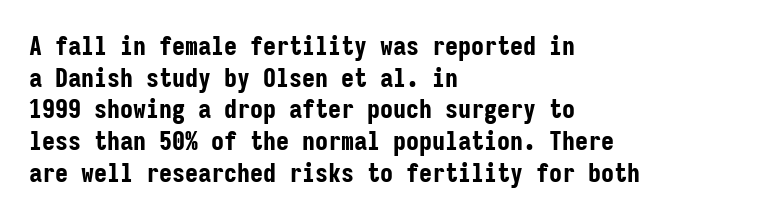
{"italic": "no", "bold": "yes", "underline": "no", "align": "left", "line_spacing_ratio": 1.22, "letter_spacing": "normal", "letter_spacing_em": 0.0, "glyph_px": 26}
